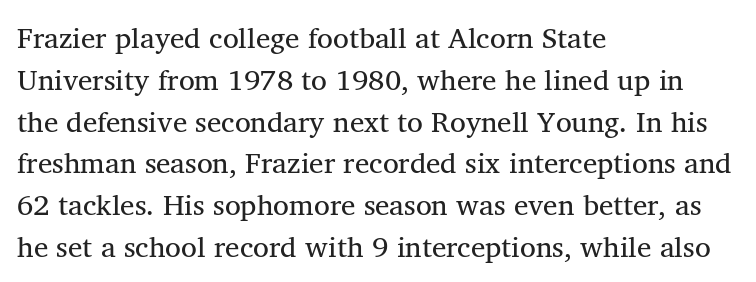
The image shows 29 px regular-weight serif type, upright; set left-aligned, normal line spacing (1.44x), normal letter spacing, not underlined; medium stroke contrast and a medium x-height.
